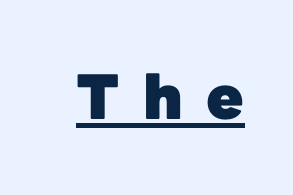
{"serif": "no", "italic": "no", "bold": "yes", "weight": "heavy", "width": "normal", "stroke_contrast": "low", "x_height": "medium", "monospaced": "no", "underline": "yes", "letter_spacing": "wide", "letter_spacing_em": 0.38, "glyph_px": 61}
